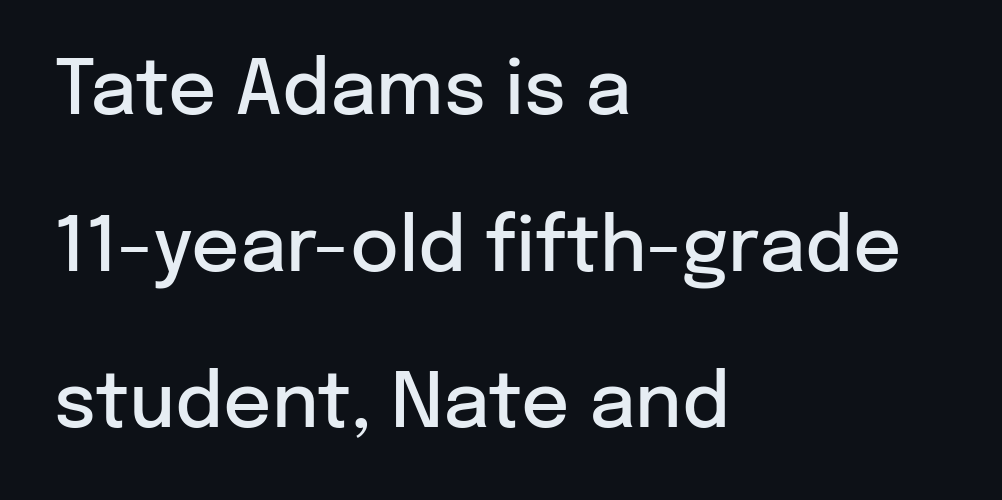
{"serif": "no", "italic": "no", "bold": "semi", "weight": "semibold", "width": "normal", "stroke_contrast": "low", "x_height": "medium", "monospaced": "no", "underline": "no", "align": "left", "line_spacing": "loose", "line_spacing_ratio": 2.09, "letter_spacing": "normal", "letter_spacing_em": 0.0, "glyph_px": 75}
